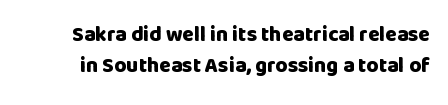
{"italic": "no", "bold": "yes", "underline": "no", "line_spacing": "normal", "line_spacing_ratio": 1.47, "letter_spacing": "normal", "letter_spacing_em": 0.0, "glyph_px": 21}
